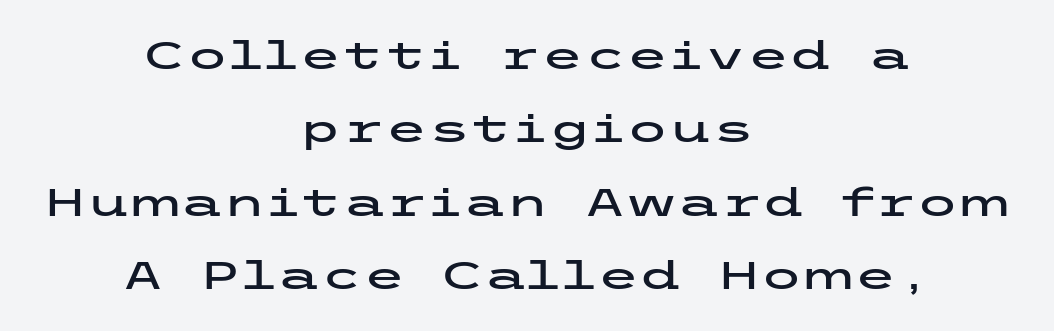
{"serif": "no", "italic": "no", "width": "wide", "stroke_contrast": "low", "x_height": "medium", "underline": "no", "align": "center", "line_spacing_ratio": 1.88, "letter_spacing": "normal", "letter_spacing_em": 0.0, "glyph_px": 39}
